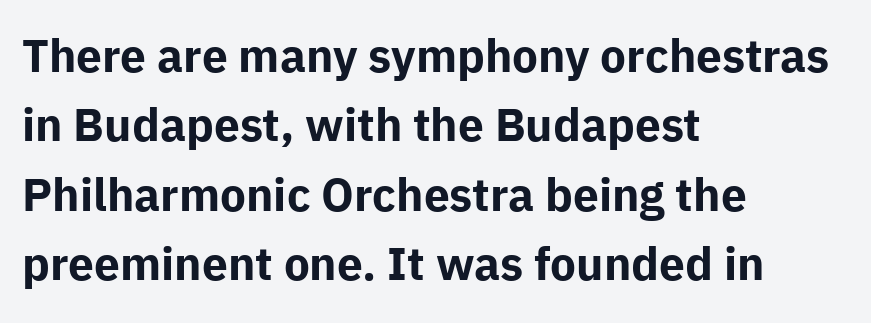
The area under the type is left untouched. Line starts are locked; line ends wander. Italic: no, the glyphs are upright roman. You could not count columns in this text — the font is proportionally spaced.
